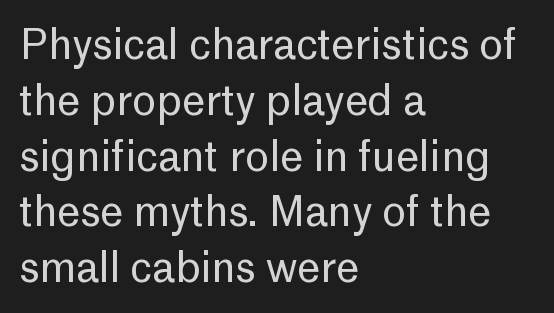
The image shows 41 px regular-weight sans-serif type, upright; set left-aligned, normal line spacing (1.36x), normal letter spacing, not underlined; low stroke contrast and a medium x-height.
